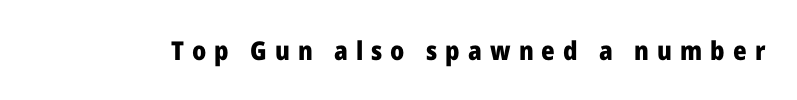
Plain, unruled lines of type. Typesetter's note: full bold, strokes at maximum text heaviness. No italicization has been applied; the sample stays upright. How are the letters spaced? Widely, with obvious added tracking.
